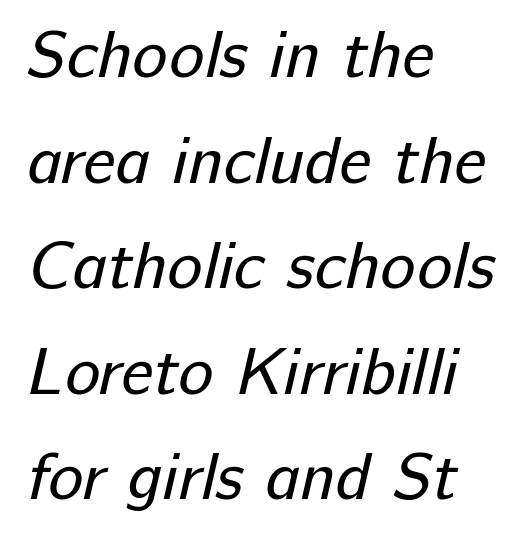
Q: Is the text bold? A: No.
Q: Is the typeface a serif or a sans-serif typeface? A: Sans-serif.
Q: Is the text underlined? A: No.
Q: How is the paragraph aligned? A: Left-aligned.
Q: Is the spacing between letters normal or unusually wide? A: Normal.
Q: Is the spacing between lines tight, normal or loose? A: Normal.
Q: Width (condensed, normal, or wide)? A: Normal.
Q: Stroke contrast? A: Low.
Q: x-height? A: Medium.
Q: Monospaced? A: No.
